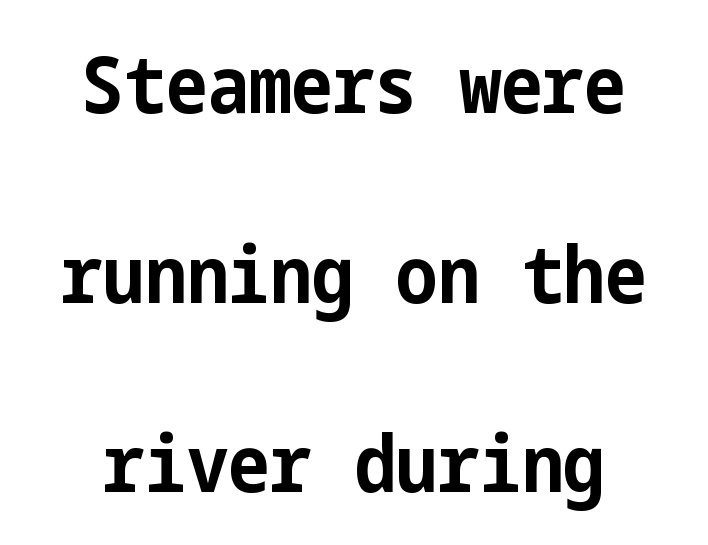
Q: Is the text bold? A: Yes.
Q: Is the text italic (slanted)? A: No, it is upright.
Q: Is the typeface a serif or a sans-serif typeface? A: Sans-serif.
Q: Is the text underlined? A: No.
Q: How is the paragraph aligned? A: Centered.
Q: Is the spacing between letters normal or unusually wide? A: Normal.
Q: Is the spacing between lines tight, normal or loose? A: Loose.
Q: Width (condensed, normal, or wide)? A: Condensed.
Q: Stroke contrast? A: Low.
Q: x-height? A: Medium.
